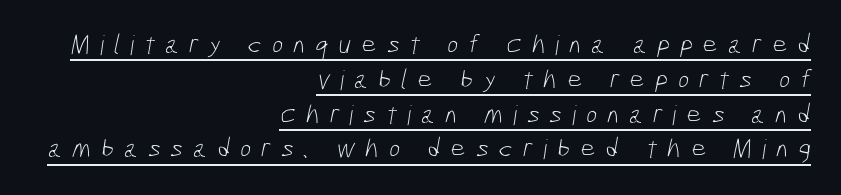
{"bold": "no", "underline": "yes", "align": "right", "line_spacing": "normal", "line_spacing_ratio": 1.29, "letter_spacing": "wide", "letter_spacing_em": 0.36, "glyph_px": 27}
